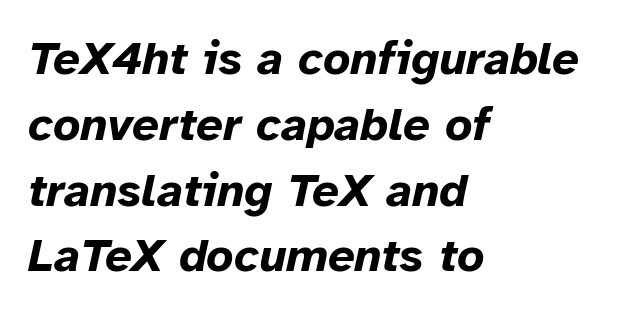
These lines stack with their left ends in a neat column. The letters are bold, with thick, heavy strokes. Default kerning and tracking; the words read as compact shapes. The vertical gap from one line to the next is medium. Unmarked baselines from the first word to the last. Proportional: the letters do not fall into vertical columns.
